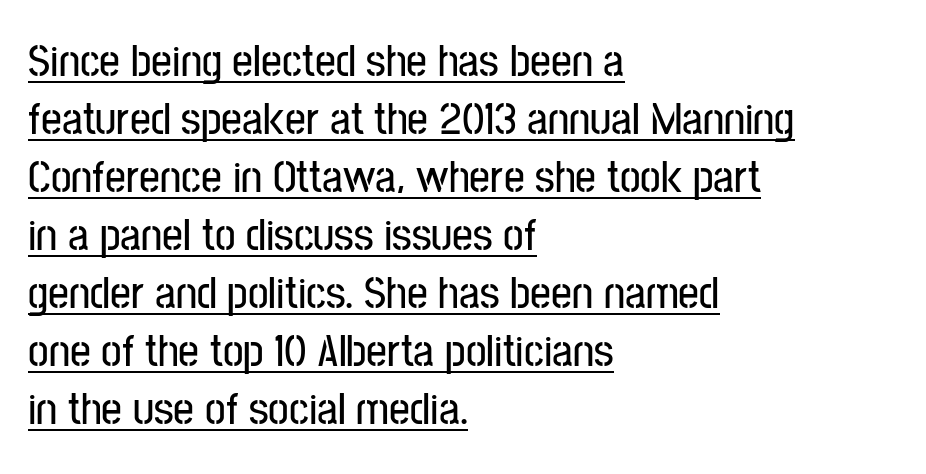
The letters stand straight up with perfectly vertical stems. Looks like someone drew a line under every word here. Check where the strokes stop: nothing finishes them off — pure sans. Leading: standard. Here the designer chose a conventional face with non-uniform glyph widths.
